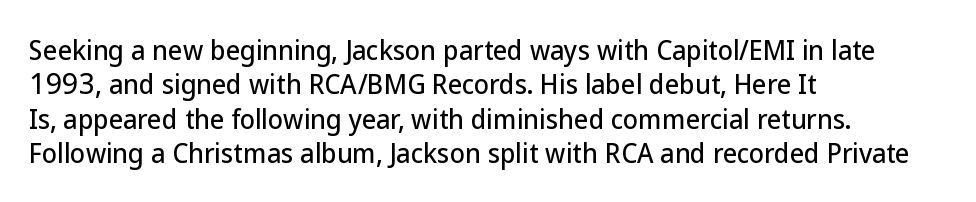
Q: Is the text italic (slanted)? A: No, it is upright.
Q: Is the text underlined? A: No.
Q: How is the paragraph aligned? A: Left-aligned.
Q: Is the spacing between letters normal or unusually wide? A: Normal.
Q: Is the spacing between lines tight, normal or loose? A: Normal.
